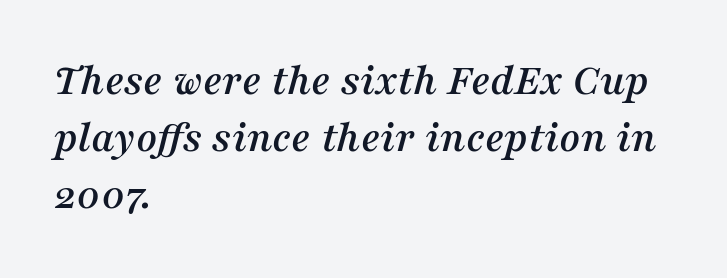
The image shows 45 px serif type, italic (leaning right); set left-aligned, normal line spacing (1.27x), normal letter spacing, not underlined; medium stroke contrast and a medium x-height.
